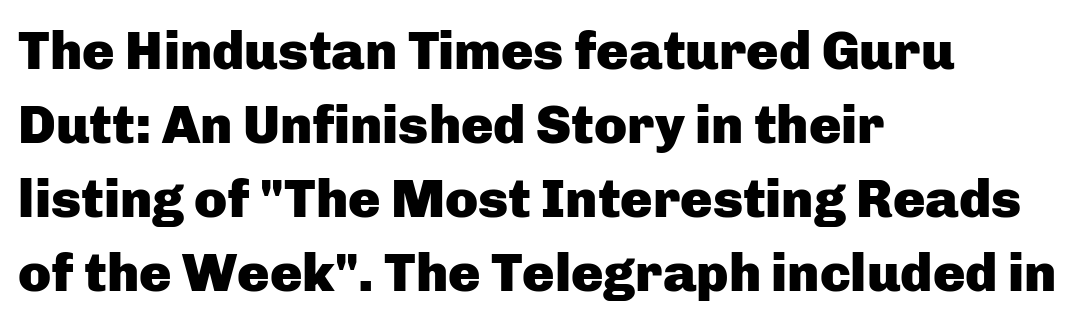
Q: Is the text bold? A: Yes.
Q: Is the text italic (slanted)? A: No, it is upright.
Q: Is the typeface a serif or a sans-serif typeface? A: Sans-serif.
Q: Is the text underlined? A: No.
Q: How is the paragraph aligned? A: Left-aligned.
Q: Is the spacing between letters normal or unusually wide? A: Normal.
Q: Is the spacing between lines tight, normal or loose? A: Normal.
Q: Width (condensed, normal, or wide)? A: Normal.
Q: Stroke contrast? A: Low.
Q: x-height? A: Medium.
Q: Monospaced? A: No.
